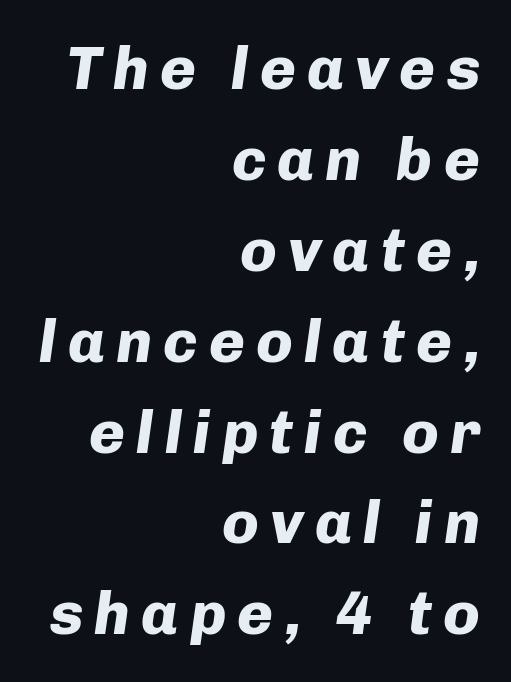
The image shows 61 px heavy type, italic (leaning right); set right-aligned, normal line spacing (1.49x), not underlined; low stroke contrast and a medium x-height.
